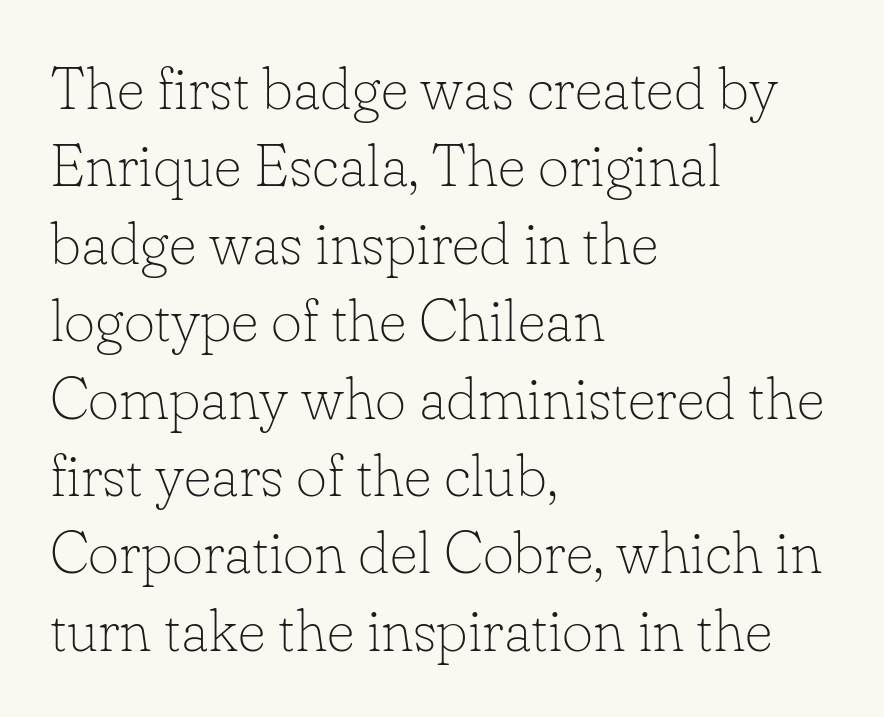
{"serif": "yes", "italic": "no", "bold": "no", "weight": "thin", "width": "normal", "stroke_contrast": "low", "x_height": "small", "monospaced": "no", "underline": "no", "align": "left", "line_spacing": "normal", "line_spacing_ratio": 1.29, "letter_spacing": "normal", "letter_spacing_em": 0.0, "glyph_px": 60}
